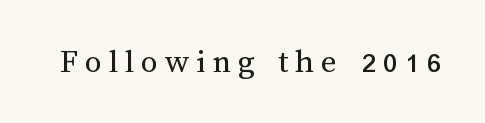
What stands out about the letter spacing? Its width — letters are far apart. The letters advance in unequal steps, a hallmark of proportional type. Rendered with straight, roman letterforms. The space directly below the letters is spotless. Is the type heavy? It reads as light-to-regular instead.
